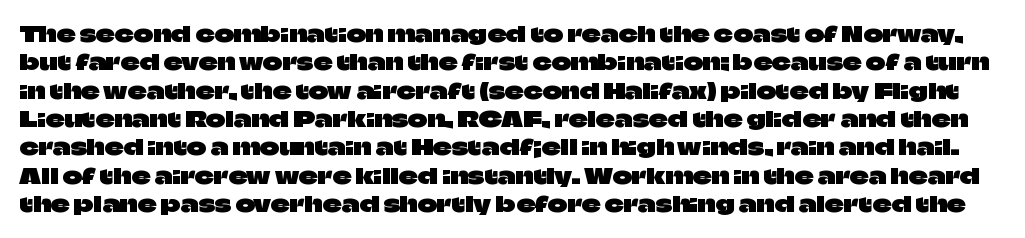
Q: Is the text italic (slanted)? A: No, it is upright.
Q: Is the text underlined? A: No.
Q: Is the spacing between letters normal or unusually wide? A: Normal.
Q: Is the spacing between lines tight, normal or loose? A: Normal.
